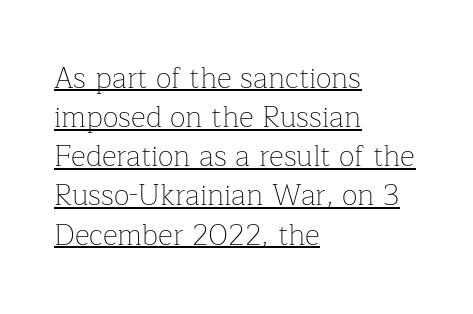
{"serif": "yes", "italic": "no", "bold": "no", "weight": "thin", "width": "normal", "stroke_contrast": "low", "x_height": "medium", "monospaced": "no", "underline": "yes", "align": "left", "line_spacing": "normal", "line_spacing_ratio": 1.35, "letter_spacing": "normal", "letter_spacing_em": 0.0, "glyph_px": 29}
